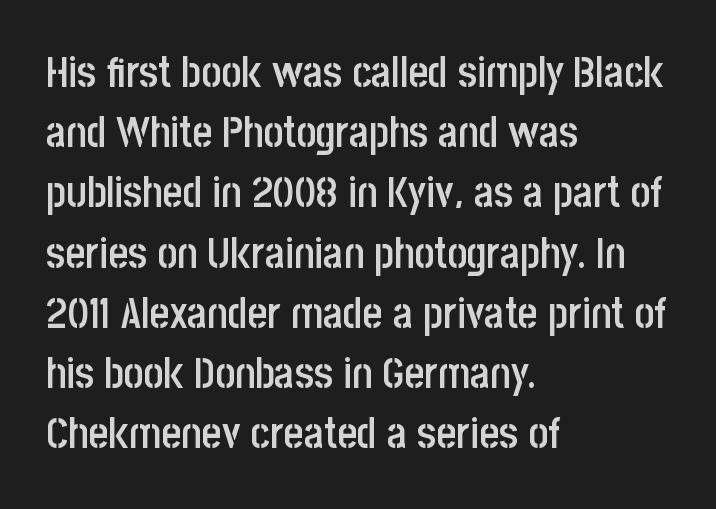
The image shows 43 px semibold, condensed sans-serif type, upright; set left-aligned, normal line spacing (1.4x), normal letter spacing, not underlined; low stroke contrast and a large x-height.
